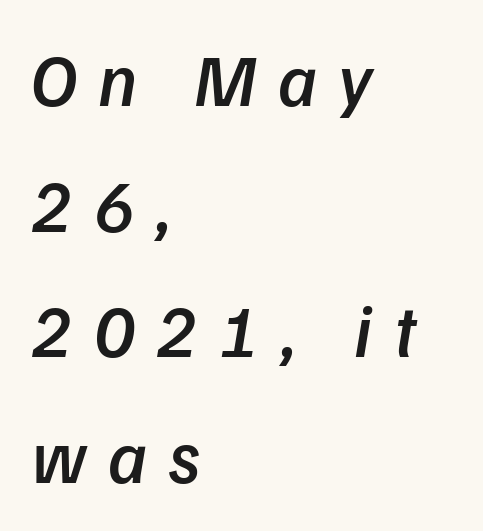
The image shows 73 px semibold sans-serif type; set left-aligned, line spacing 1.72x, unusually wide letter spacing (+0.29 em), not underlined; low stroke contrast and a medium x-height.
